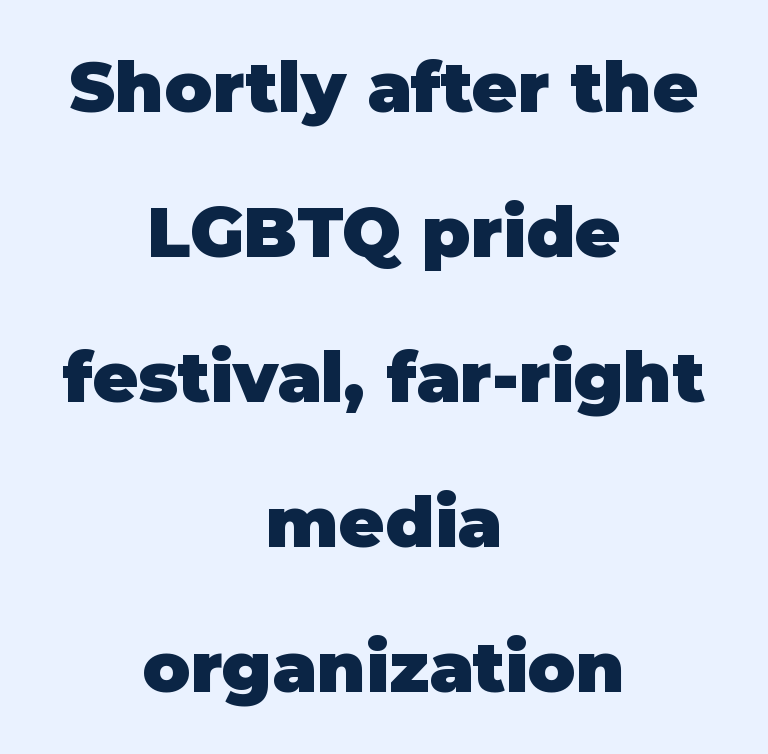
Q: Is the text bold? A: Yes.
Q: Is the text italic (slanted)? A: No, it is upright.
Q: Is the typeface a serif or a sans-serif typeface? A: Sans-serif.
Q: Is the text underlined? A: No.
Q: How is the paragraph aligned? A: Centered.
Q: Is the spacing between letters normal or unusually wide? A: Normal.
Q: Is the spacing between lines tight, normal or loose? A: Loose.
Q: Width (condensed, normal, or wide)? A: Normal.
Q: Stroke contrast? A: Low.
Q: x-height? A: Large.
Q: Monospaced? A: No.
